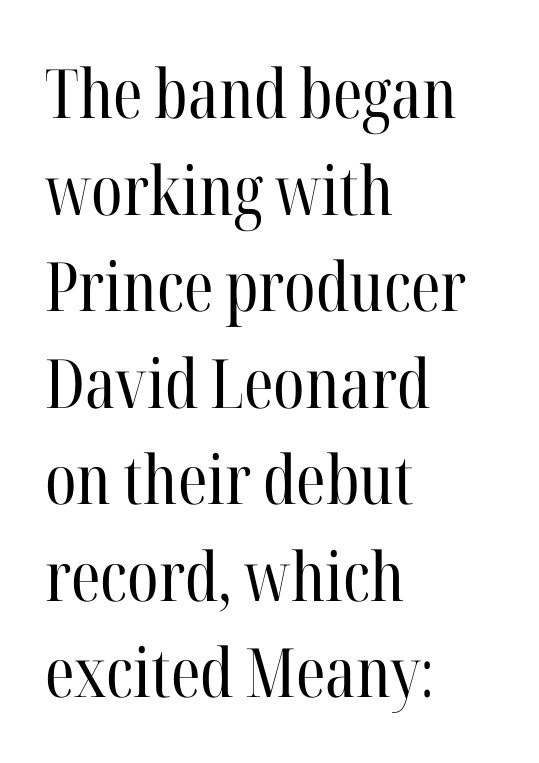
Q: Is the text bold? A: No.
Q: Is the text italic (slanted)? A: No, it is upright.
Q: Is the typeface a serif or a sans-serif typeface? A: Serif.
Q: Is the text underlined? A: No.
Q: How is the paragraph aligned? A: Left-aligned.
Q: Is the spacing between letters normal or unusually wide? A: Normal.
Q: Is the spacing between lines tight, normal or loose? A: Normal.
Q: Width (condensed, normal, or wide)? A: Condensed.
Q: Stroke contrast? A: High.
Q: x-height? A: Medium.
Q: Monospaced? A: No.
